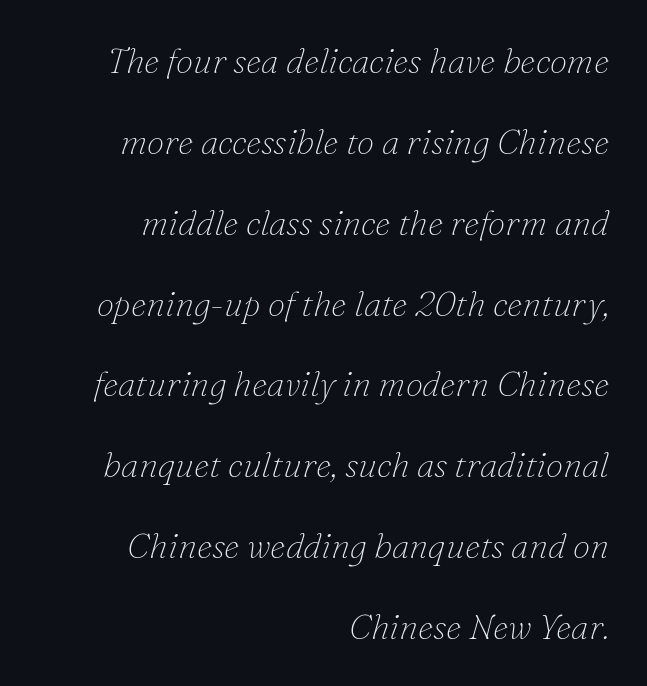
One-word summary of the alignment: right. Regarding leading, the lines here are spaced well apart. Character widths vary here, with narrow letters taking less room than wide ones. Does the lettering tilt? It does — this is italic. Students, note that the glyphs here touch the page at normal intervals. Bare-footed words on every line.
